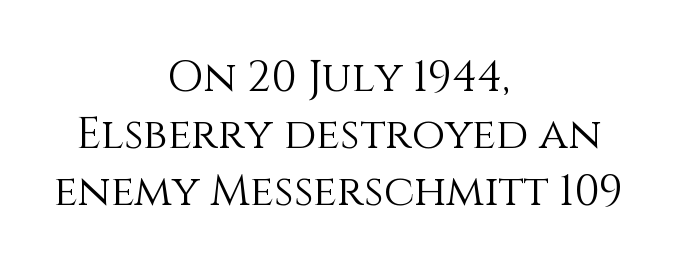
The image shows 43 px light type, upright; set centered, normal line spacing (1.32x), normal letter spacing, not underlined; medium stroke contrast and a large x-height.
